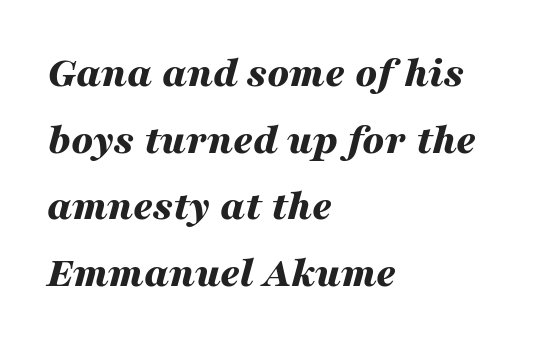
{"italic": "yes", "lean": "right", "slant_degrees": 16, "bold": "yes", "weight": "bold", "width": "wide", "stroke_contrast": "medium", "x_height": "medium", "monospaced": "no", "underline": "no", "align": "left", "line_spacing": "normal", "line_spacing_ratio": 1.55, "letter_spacing": "normal", "letter_spacing_em": 0.0, "glyph_px": 43}
